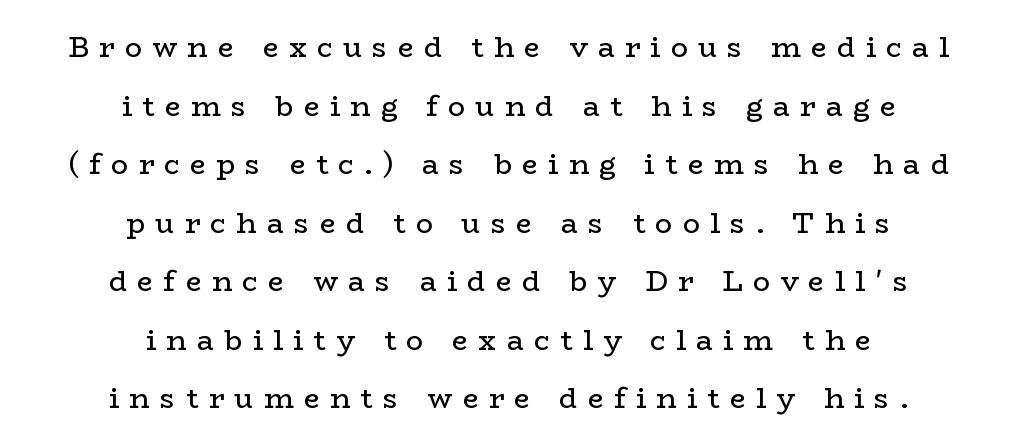
{"serif": "yes", "italic": "no", "bold": "no", "weight": "regular", "width": "wide", "stroke_contrast": "low", "x_height": "medium", "monospaced": "no", "underline": "no", "align": "center", "line_spacing": "loose", "line_spacing_ratio": 2.09, "letter_spacing": "wide", "letter_spacing_em": 0.37, "glyph_px": 28}
